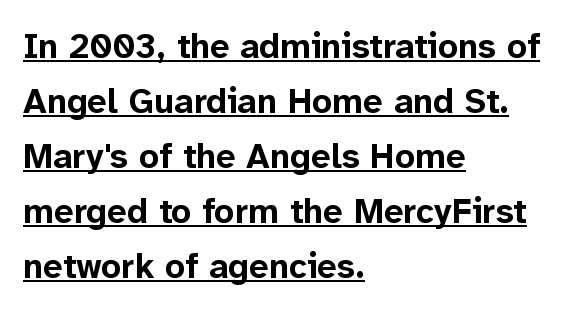
{"serif": "no", "italic": "no", "bold": "yes", "weight": "bold", "width": "normal", "stroke_contrast": "low", "x_height": "medium", "monospaced": "no", "underline": "yes", "align": "left", "line_spacing": "normal", "line_spacing_ratio": 1.57, "letter_spacing": "normal", "letter_spacing_em": 0.0, "glyph_px": 35}
